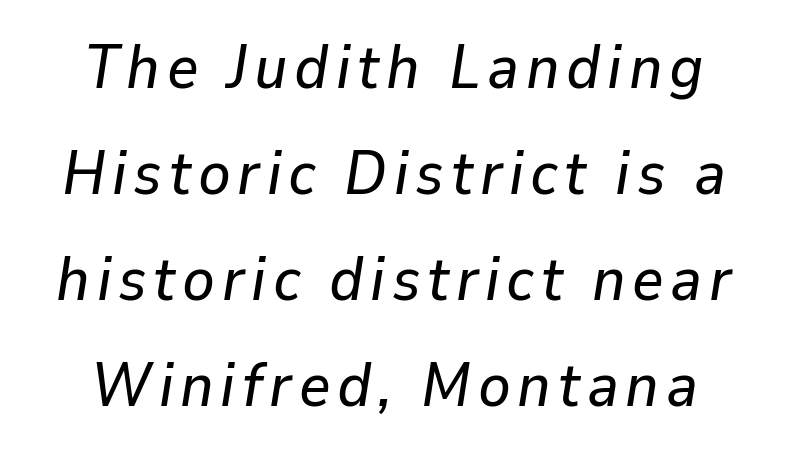
The image shows 61 px text type, italic (leaning right); set centered, line spacing 1.74x, not underlined; low stroke contrast and a medium x-height.
